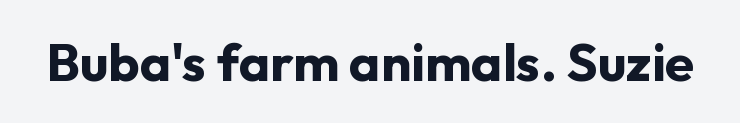
The image shows 53 px bold sans-serif type, upright; set normal letter spacing, not underlined; low stroke contrast and a medium x-height.
